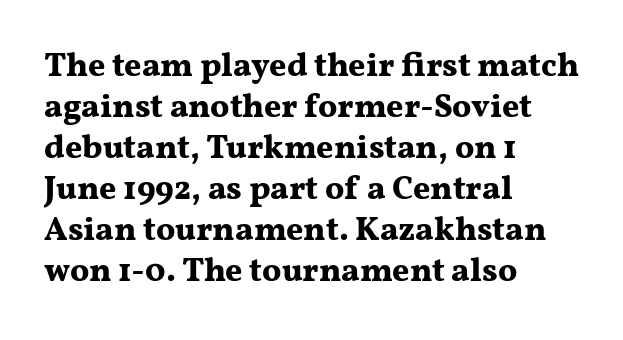
{"serif": "yes", "italic": "no", "bold": "yes", "weight": "bold", "width": "wide", "stroke_contrast": "medium", "x_height": "medium", "monospaced": "no", "underline": "no", "align": "left", "line_spacing_ratio": 1.24, "letter_spacing": "normal", "letter_spacing_em": 0.0, "glyph_px": 33}
